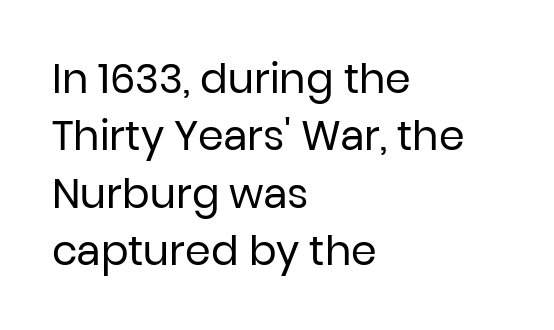
The image shows 41 px regular-weight sans-serif type, upright; set left-aligned, normal line spacing (1.4x), normal letter spacing, not underlined; low stroke contrast and a medium x-height.
